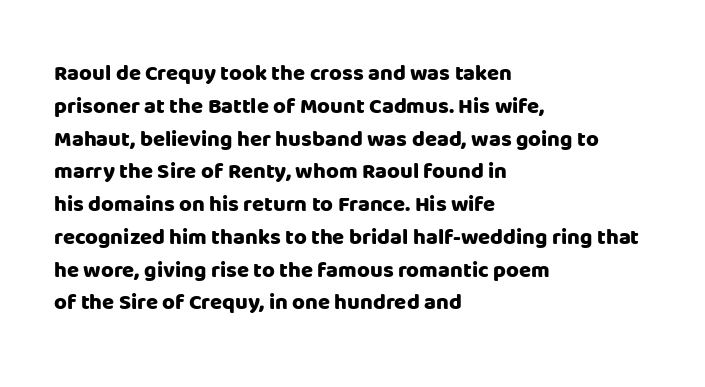
Nobody touched the tracking dial on this one. Alignment: flush left. Tall strokes in this sample are plumb rather than angled. Weight: bold.
